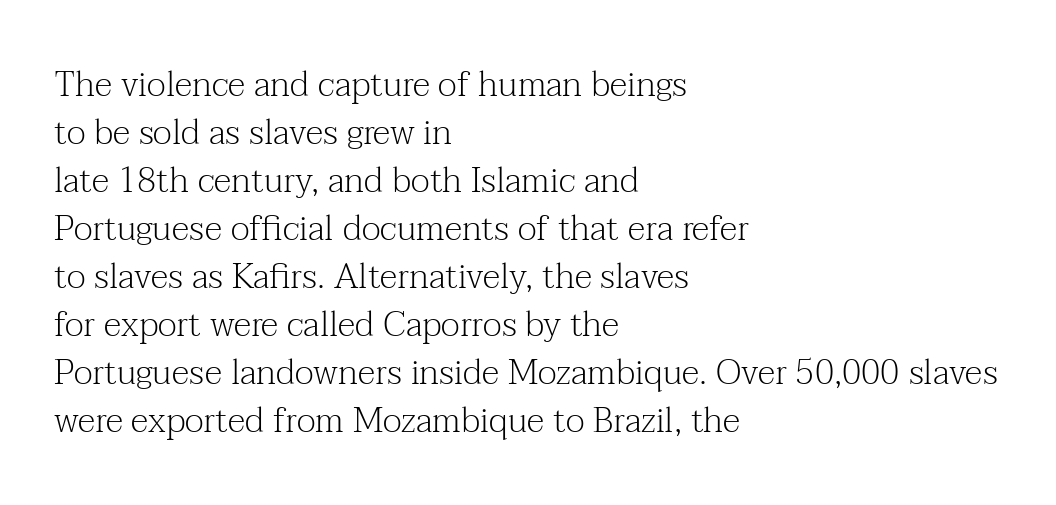
The foot of each line stays bare and open. The text was rendered using a seriffed face with decorative stroke endings. The passage shown is not bold in any degree. Line spacing here is normal. Varying glyph widths throughout — classic text-font behaviour.
